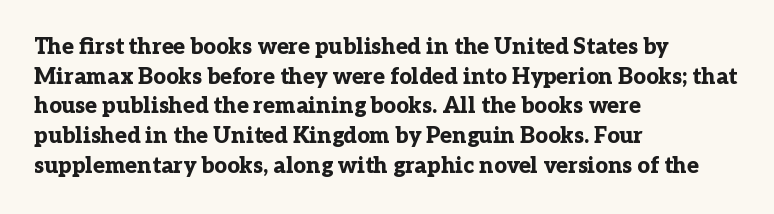
Q: Is the text bold? A: Yes.
Q: Is the text italic (slanted)? A: No, it is upright.
Q: Is the text underlined? A: No.
Q: How is the paragraph aligned? A: Left-aligned.
Q: Is the spacing between letters normal or unusually wide? A: Normal.
Q: Is the spacing between lines tight, normal or loose? A: Normal.
